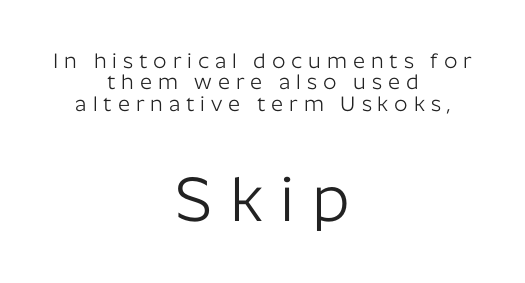
Unlike a traditional serif, this face leaves its strokes unadorned. The setting favours the middle, as headings and verse often do. Does the bottom block carry the larger type? Yes, it does. Notice how the stems are strictly vertical — no italics here. You could only call the tracking loose — the letters float apart. Lines of text with bare space underneath.
